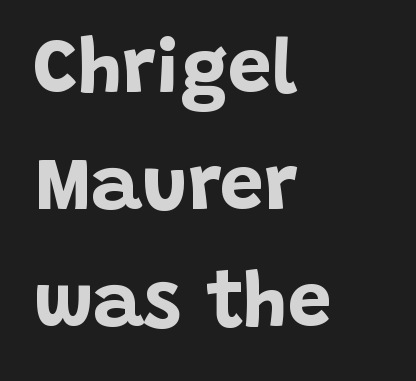
Just letters on the line, the space beneath them empty. Glyph-to-glyph distance matches everyday printed text. A typesetter would mark this as roman, not italic. Unlike a traditional serif, this face leaves its strokes unadorned. These lines are set flush left with a ragged right edge.
